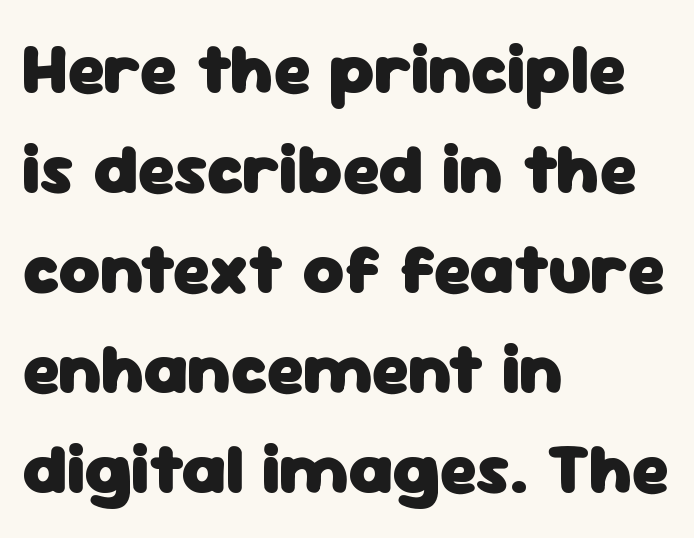
Q: Is the text bold? A: Yes.
Q: Is the text italic (slanted)? A: No, it is upright.
Q: Is the typeface a serif or a sans-serif typeface? A: Sans-serif.
Q: Is the text underlined? A: No.
Q: How is the paragraph aligned? A: Left-aligned.
Q: Is the spacing between letters normal or unusually wide? A: Normal.
Q: Is the spacing between lines tight, normal or loose? A: Normal.
Q: Width (condensed, normal, or wide)? A: Normal.
Q: Stroke contrast? A: Low.
Q: x-height? A: Medium.
Q: Monospaced? A: No.
